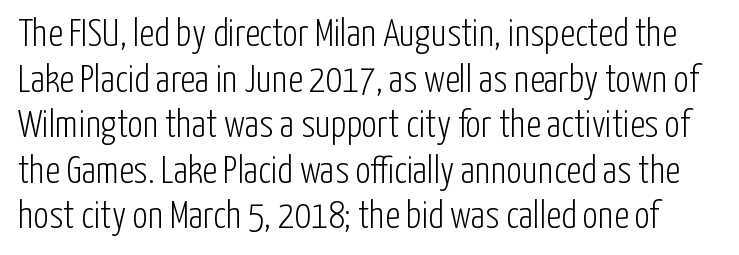
The image shows 38 px light, condensed sans-serif type, upright; set line spacing 1.2x, normal letter spacing, not underlined; low stroke contrast and a medium x-height.
